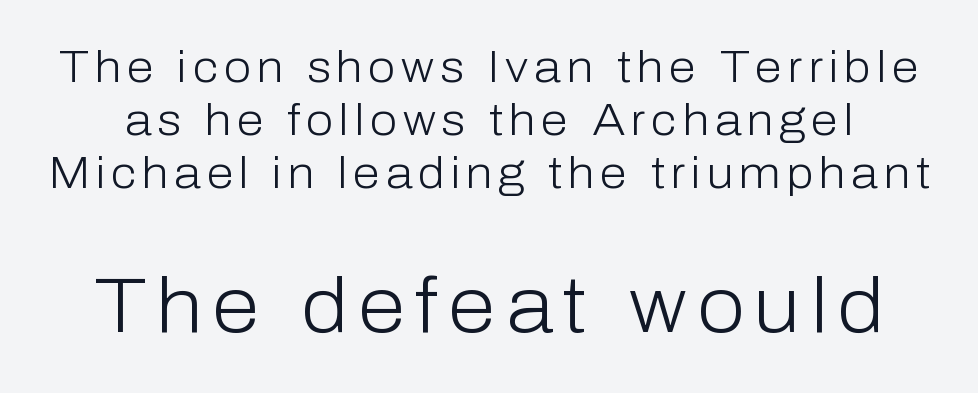
{"serif": "no", "italic": "no", "bold": "no", "weight": "light", "width": "normal", "stroke_contrast": "low", "x_height": "medium", "monospaced": "no", "underline": "no", "line_spacing_ratio": 1.21, "larger_block": "second", "size_ratio": 1.75, "glyph_px": 77}
